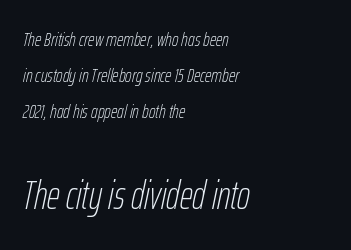
Q: Is the text bold? A: No.
Q: Is the text italic (slanted)? A: Yes, it leans right by about 12 degrees.
Q: Is the text underlined? A: No.
Q: How is the paragraph aligned? A: Left-aligned.
Q: Is the spacing between letters normal or unusually wide? A: Normal.
Q: Which block of text is set in a larger size, the first (top) or the second (bottom)? A: The second (bottom) one.
Q: Width (condensed, normal, or wide)? A: Condensed.
Q: Stroke contrast? A: Low.
Q: x-height? A: Medium.
Q: Monospaced? A: No.
